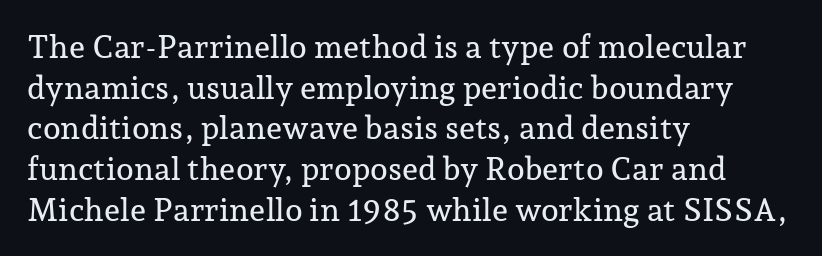
Horizontal bands of white between lines are of average thickness. Typeset ragged right — the left edge is the straight one. Nope, not italic — everything's standing straight. Tracking value appears to be zero — textbook default spacing.
